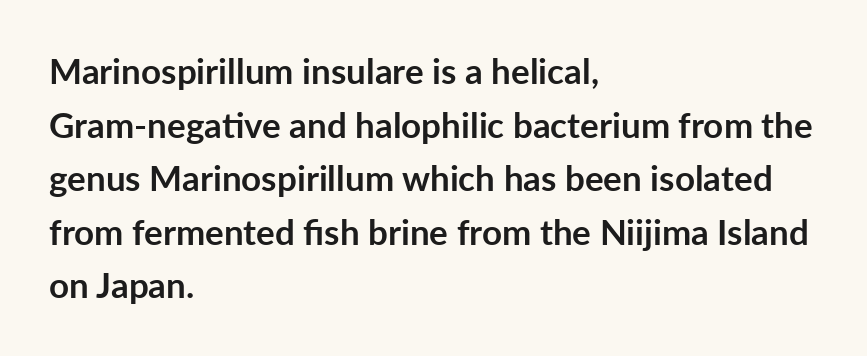
{"serif": "no", "italic": "no", "bold": "yes", "weight": "semibold", "width": "normal", "stroke_contrast": "low", "x_height": "medium", "monospaced": "no", "underline": "no", "align": "left", "line_spacing": "normal", "line_spacing_ratio": 1.53, "letter_spacing": "normal", "letter_spacing_em": 0.0, "glyph_px": 35}
